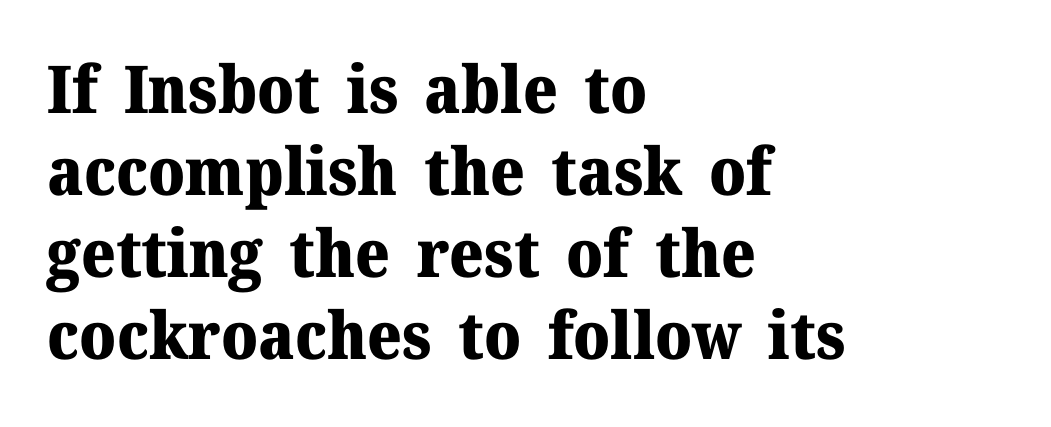
The foot of each line stays bare and open. Tall strokes in this sample are plumb rather than angled. Proportional: the letters do not fall into vertical columns. Where is the straight margin? On the left. The letters are bold, with thick, heavy strokes.
